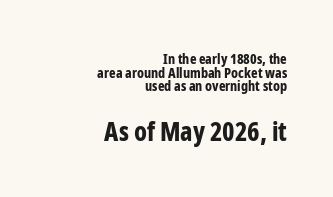
The image shows 26 px bold type, upright; set right-aligned, tight line spacing (0.98x), normal letter spacing, not underlined; the second (bottom) block is 1.86x larger.
